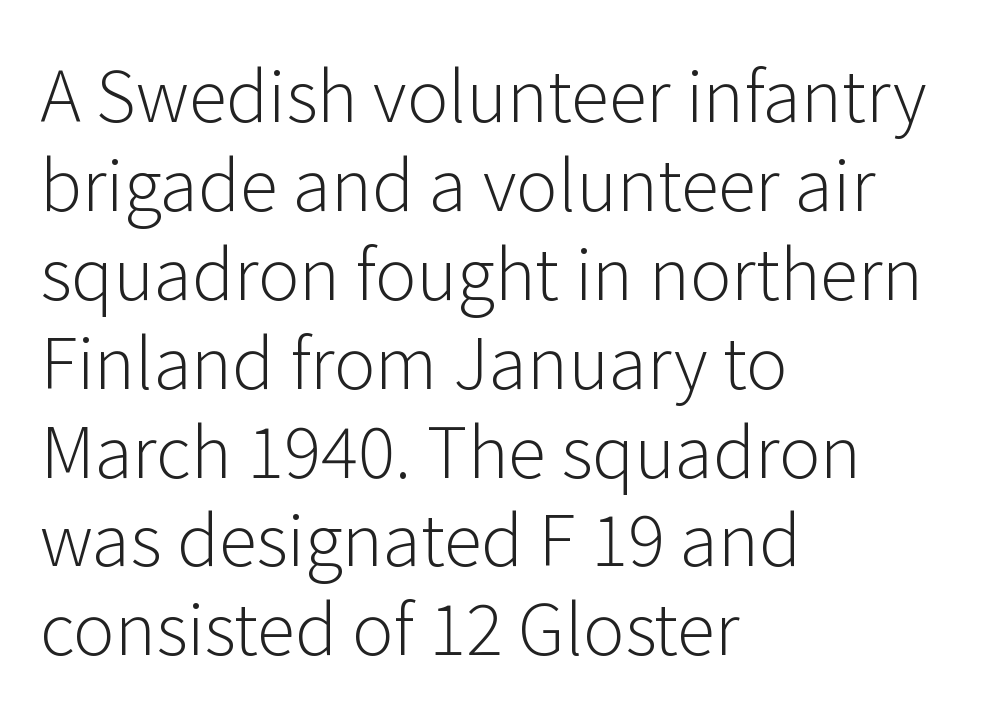
{"serif": "no", "italic": "no", "bold": "no", "weight": "light", "width": "normal", "stroke_contrast": "low", "x_height": "medium", "monospaced": "no", "underline": "no", "align": "left", "line_spacing": "normal", "line_spacing_ratio": 1.27, "letter_spacing": "normal", "letter_spacing_em": 0.0, "glyph_px": 70}
